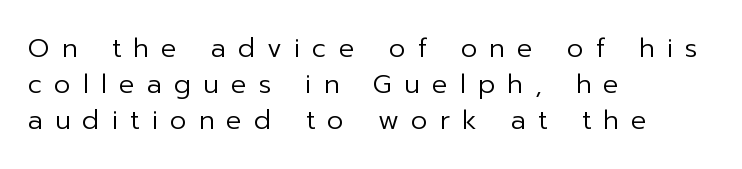
What's the leading like? Ordinary, nothing unusual. The zone under the glyphs is completely vacant. Notice how the stems are strictly vertical — no italics here. No heavy texture on the line: the type isn't bold. Substantial extra tracking has been applied to these lines. Each line starts at the same left margin while the right side varies.
